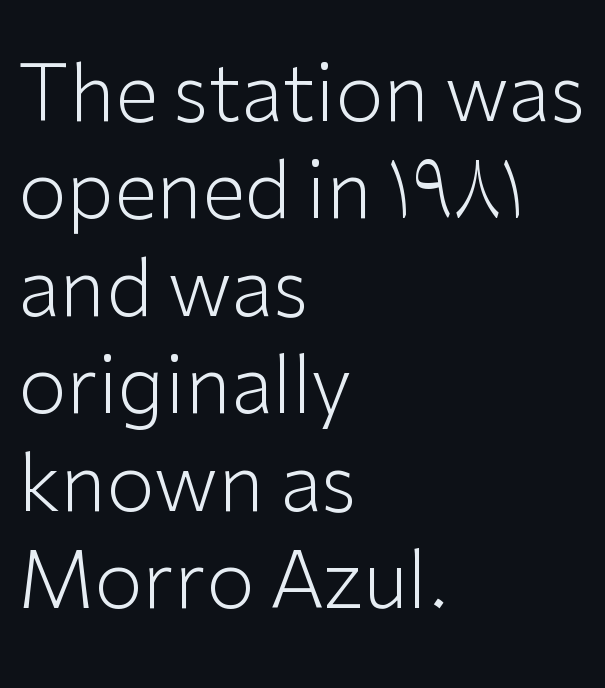
{"serif": "no", "italic": "no", "bold": "no", "weight": "light", "width": "normal", "stroke_contrast": "low", "x_height": "medium", "monospaced": "no", "underline": "no", "align": "left", "line_spacing": "normal", "line_spacing_ratio": 1.25, "letter_spacing": "normal", "letter_spacing_em": 0.0, "glyph_px": 78}
